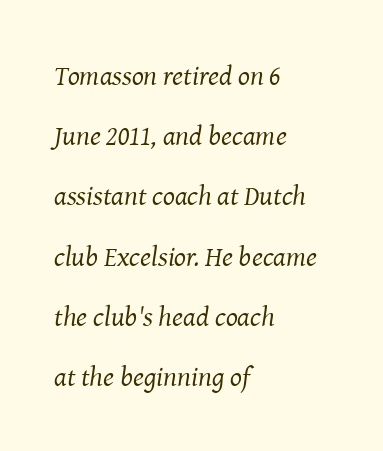
The typography opts for an oblique posture over an upright one. Nothing unusual about the tracking: characters are spaced as the font intends. This sample uses a serif face. Bold? No — there's no thickening of the strokes. The rendering uses a large line-height, opening up the rows.
